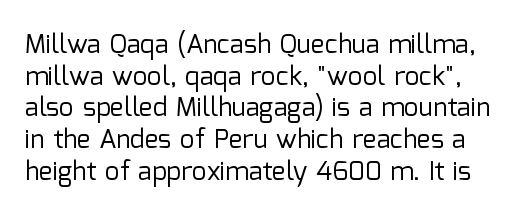
Q: Is the text bold? A: No.
Q: Is the text italic (slanted)? A: No, it is upright.
Q: Is the text underlined? A: No.
Q: Is the spacing between letters normal or unusually wide? A: Normal.
